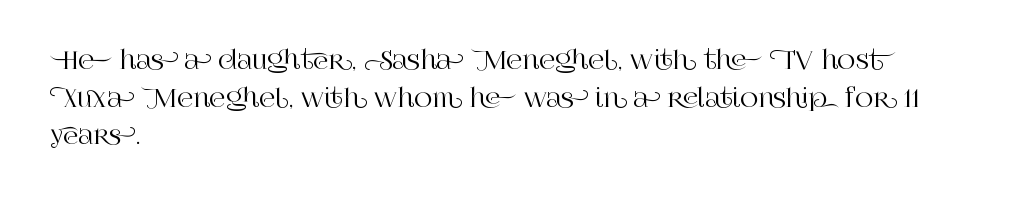
Q: Is the text italic (slanted)? A: No, it is upright.
Q: Is the text underlined? A: No.
Q: How is the paragraph aligned? A: Left-aligned.
Q: Is the spacing between letters normal or unusually wide? A: Normal.
Q: Is the spacing between lines tight, normal or loose? A: Normal.
